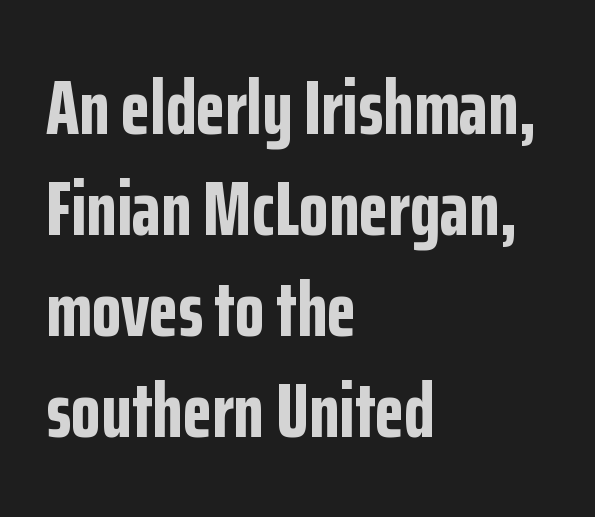
Q: Is the text bold? A: Yes.
Q: Is the text italic (slanted)? A: No, it is upright.
Q: Is the typeface a serif or a sans-serif typeface? A: Sans-serif.
Q: Is the text underlined? A: No.
Q: How is the paragraph aligned? A: Left-aligned.
Q: Is the spacing between letters normal or unusually wide? A: Normal.
Q: Is the spacing between lines tight, normal or loose? A: Normal.
Q: Width (condensed, normal, or wide)? A: Condensed.
Q: Stroke contrast? A: Low.
Q: x-height? A: Medium.
Q: Monospaced? A: No.
